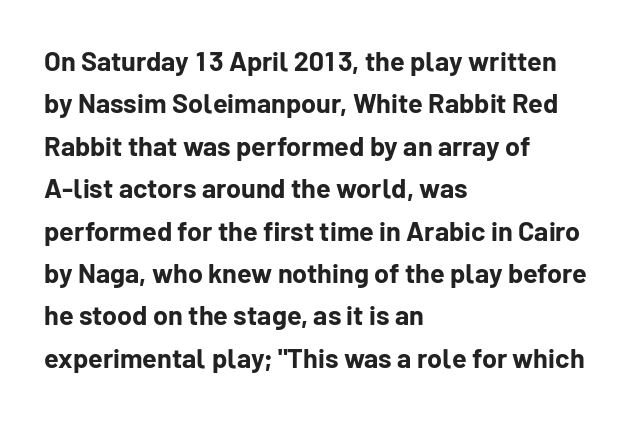
Q: Is the text bold? A: Yes.
Q: Is the text italic (slanted)? A: No, it is upright.
Q: Is the text underlined? A: No.
Q: How is the paragraph aligned? A: Left-aligned.
Q: Is the spacing between letters normal or unusually wide? A: Normal.
Q: Is the spacing between lines tight, normal or loose? A: Normal.
